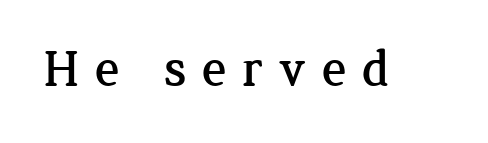
{"serif": "yes", "italic": "no", "width": "normal", "stroke_contrast": "low", "x_height": "medium", "monospaced": "no", "underline": "no", "letter_spacing": "wide", "letter_spacing_em": 0.28, "glyph_px": 52}
